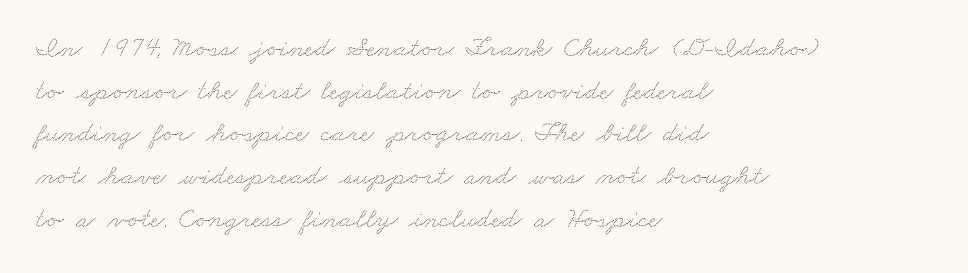
Q: Is the text underlined? A: No.
Q: How is the paragraph aligned? A: Left-aligned.
Q: Is the spacing between letters normal or unusually wide? A: Normal.
Q: Is the spacing between lines tight, normal or loose? A: Normal.
Q: Width (condensed, normal, or wide)? A: Wide.
Q: Stroke contrast? A: Low.
Q: x-height? A: Small.
Q: Monospaced? A: No.
